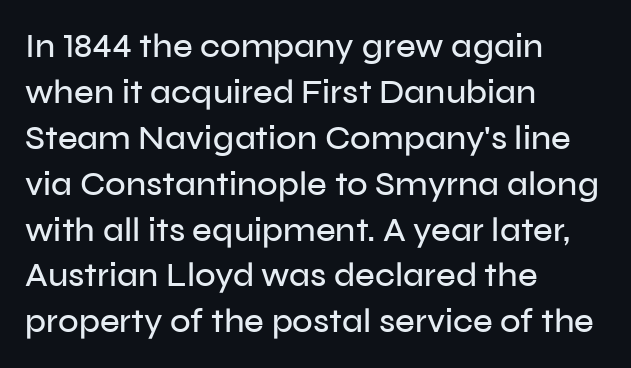
The space between consecutive lines is moderate. What kind of face is this? One without serifs — a sans. Every stem runs plumb, perpendicular to the baseline. Layout note: lines flush left. You could not count columns in this text — the font is proportionally spaced.
